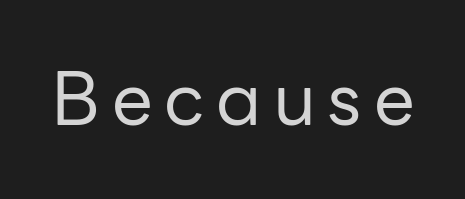
The image shows 73 px regular-weight sans-serif type, upright; set not underlined; low stroke contrast and a medium x-height.
